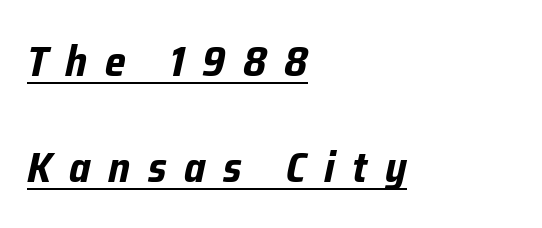
Q: Is the text bold? A: Yes.
Q: Is the text italic (slanted)? A: Yes, it leans right by about 12 degrees.
Q: Is the text underlined? A: Yes.
Q: How is the paragraph aligned? A: Left-aligned.
Q: Is the spacing between letters normal or unusually wide? A: Unusually wide.
Q: Is the spacing between lines tight, normal or loose? A: Loose.
Q: Width (condensed, normal, or wide)? A: Condensed.
Q: Stroke contrast? A: Low.
Q: x-height? A: Medium.
Q: Monospaced? A: No.
